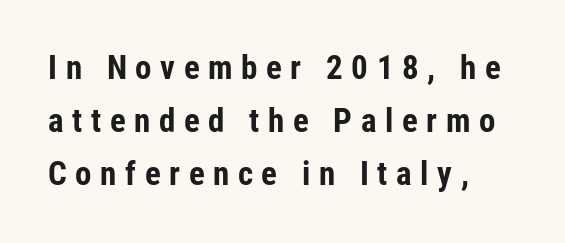
{"serif": "no", "italic": "no", "bold": "yes", "weight": "bold", "width": "condensed", "stroke_contrast": "low", "x_height": "medium", "monospaced": "no", "underline": "no", "align": "left", "line_spacing": "normal", "line_spacing_ratio": 1.61, "letter_spacing": "wide", "letter_spacing_em": 0.26, "glyph_px": 33}
